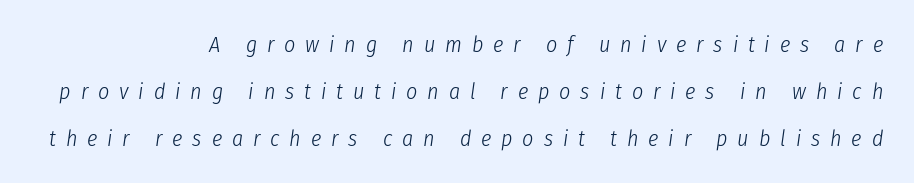
Summary of vertical rhythm: relaxed, with wide interline spacing. Summary of weight: not heavy and not bold. Quick note: underline off. Short and long lines alike share a common ending point at right. Italic: yes, the glyphs are oblique.
